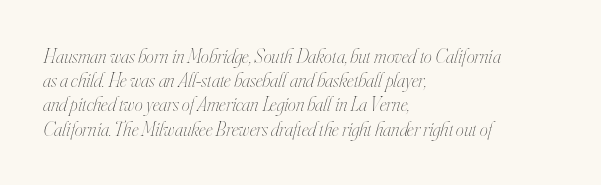
Bold? No — there's no thickening of the strokes. Where is the straight margin? On the left. If you drew a line through each stem, it would be angled. You could call the tracking neutral — neither tight nor loose. Just letters on the line, the space beneath them empty.
